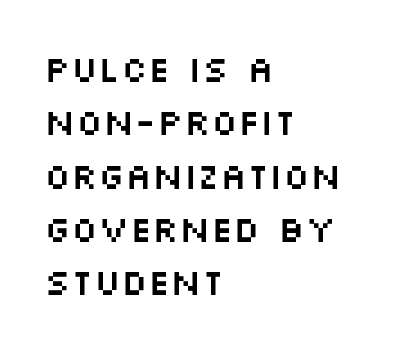
{"serif": "no", "italic": "no", "width": "wide", "stroke_contrast": "medium", "x_height": "large", "monospaced": "no", "underline": "no", "align": "left", "line_spacing": "normal", "line_spacing_ratio": 1.48, "letter_spacing": "normal", "letter_spacing_em": 0.0, "glyph_px": 36}
